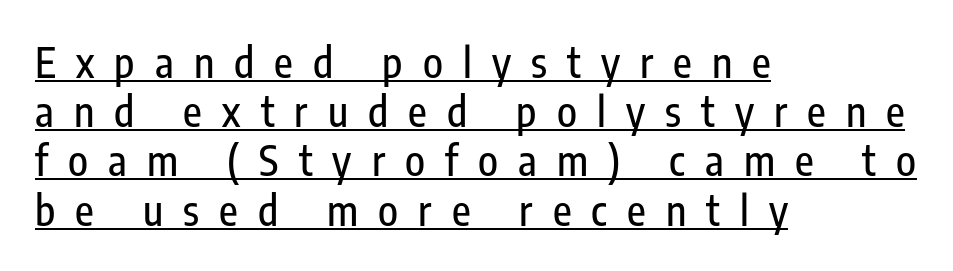
The image shows 41 px condensed sans-serif type, upright; set left-aligned, line spacing 1.2x, unusually wide letter spacing (+0.49 em), underlined; low stroke contrast and a medium x-height.
